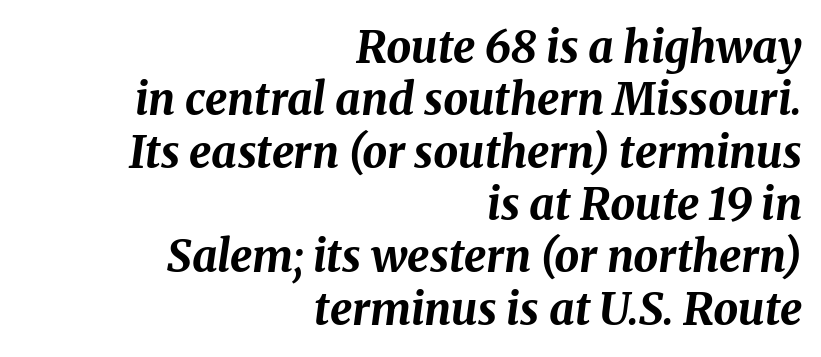
Q: Is the text bold? A: Yes.
Q: Is the text italic (slanted)? A: Yes, it leans right by about 8 degrees.
Q: Is the text underlined? A: No.
Q: How is the paragraph aligned? A: Right-aligned.
Q: Is the spacing between letters normal or unusually wide? A: Normal.
Q: Width (condensed, normal, or wide)? A: Normal.
Q: Stroke contrast? A: Medium.
Q: x-height? A: Medium.
Q: Monospaced? A: No.
